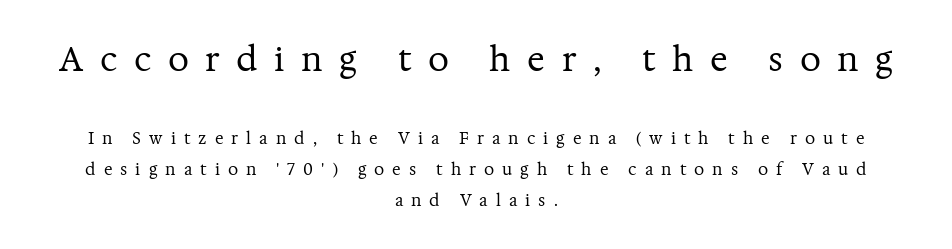
The image shows 33 px regular-weight serif type, upright; set centered, loose line spacing (1.94x), unusually wide letter spacing (+0.5 em), not underlined; the first (top) block is 2.06x larger; medium stroke contrast and a medium x-height.
